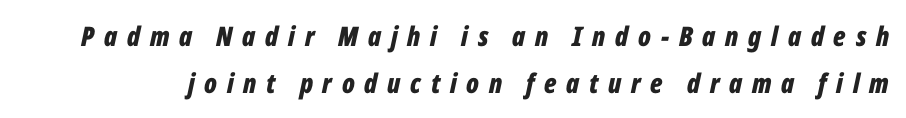
These words are printed bold, with thick strokes throughout. Bare-footed words on every line. A typesetter would call this heavily tracked-out type. These lines were composed using italics.
